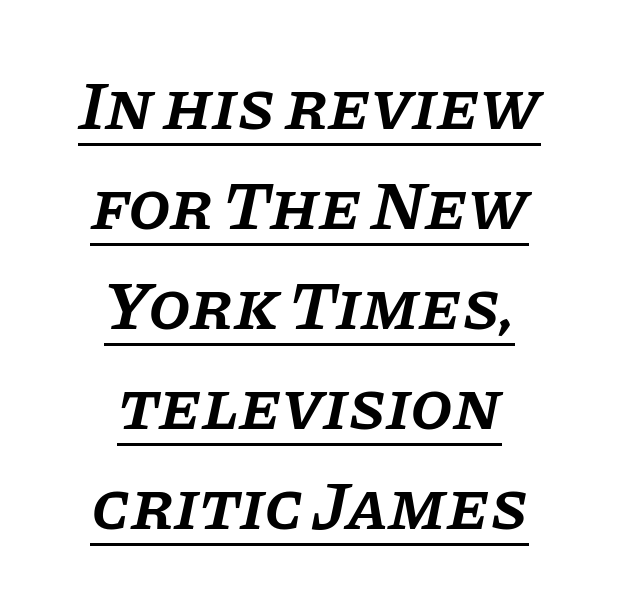
Q: Is the text bold? A: Semi-bold.
Q: Is the text italic (slanted)? A: Yes, it leans right by about 11 degrees.
Q: Is the typeface a serif or a sans-serif typeface? A: Serif.
Q: Is the text underlined? A: Yes.
Q: How is the paragraph aligned? A: Centered.
Q: Is the spacing between letters normal or unusually wide? A: Normal.
Q: Is the spacing between lines tight, normal or loose? A: Normal.
Q: Width (condensed, normal, or wide)? A: Normal.
Q: Stroke contrast? A: Low.
Q: x-height? A: Large.
Q: Monospaced? A: No.
